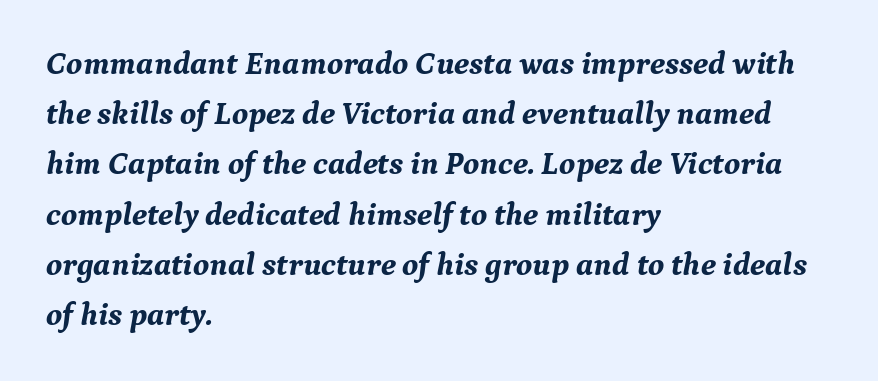
{"serif": "yes", "italic": "yes", "lean": "right", "slant_degrees": 9, "bold": "yes", "weight": "bold", "width": "normal", "stroke_contrast": "medium", "x_height": "medium", "monospaced": "no", "underline": "no", "align": "left", "line_spacing": "normal", "line_spacing_ratio": 1.57, "letter_spacing": "normal", "letter_spacing_em": 0.0, "glyph_px": 32}
